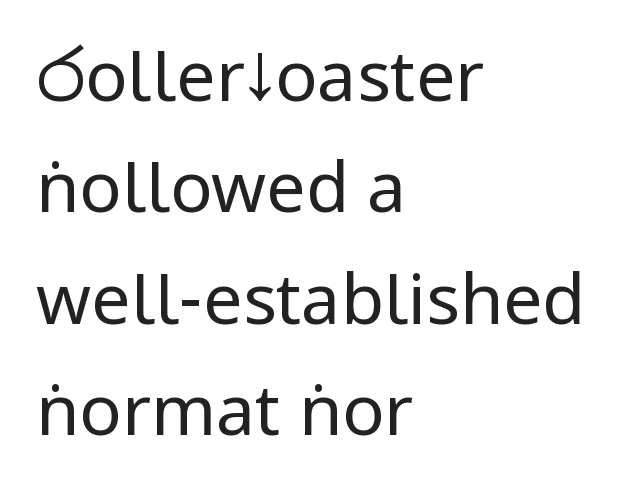
{"serif": "no", "italic": "no", "bold": "no", "weight": "regular", "width": "condensed", "stroke_contrast": "low", "x_height": "large", "monospaced": "no", "underline": "no", "align": "left", "line_spacing": "normal", "line_spacing_ratio": 1.59, "letter_spacing": "normal", "letter_spacing_em": 0.0, "glyph_px": 70}
